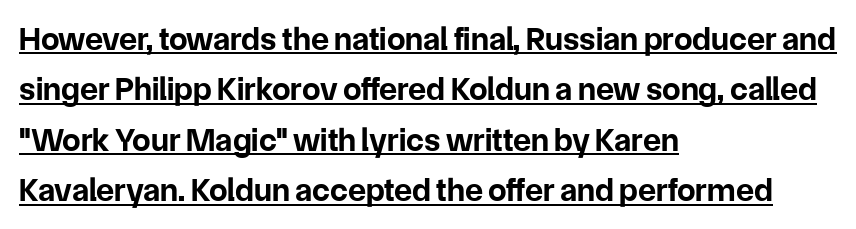
{"serif": "no", "italic": "no", "bold": "yes", "weight": "bold", "width": "normal", "stroke_contrast": "low", "x_height": "medium", "monospaced": "no", "underline": "yes", "align": "left", "line_spacing": "normal", "line_spacing_ratio": 1.53, "letter_spacing": "normal", "letter_spacing_em": 0.0, "glyph_px": 33}
